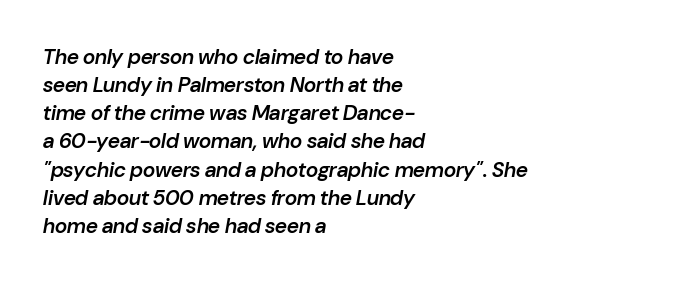
Words appear dense and cohesive because spacing is normal. You can tell it's italic because the verticals aren't actually vertical. In terms of weight, the rendering is demibold, just under bold. The lines in this sample share a left origin and differ only in where they stop.
